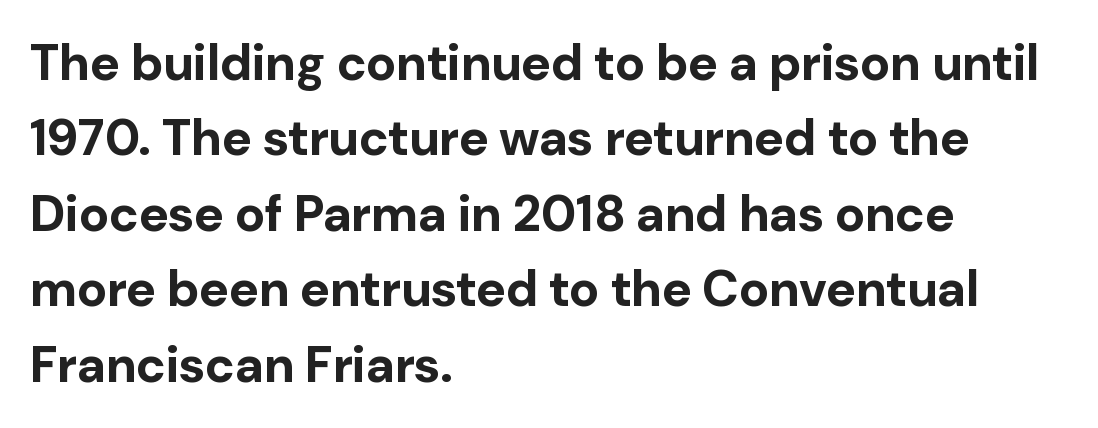
You could not count columns in this text — the font is proportionally spaced. Check where the strokes stop: nothing finishes them off — pure sans. Left-aligned paragraph, ragged on the right. Descenders are the only things crossing below the line. Caption: standard tracking, unaltered.
